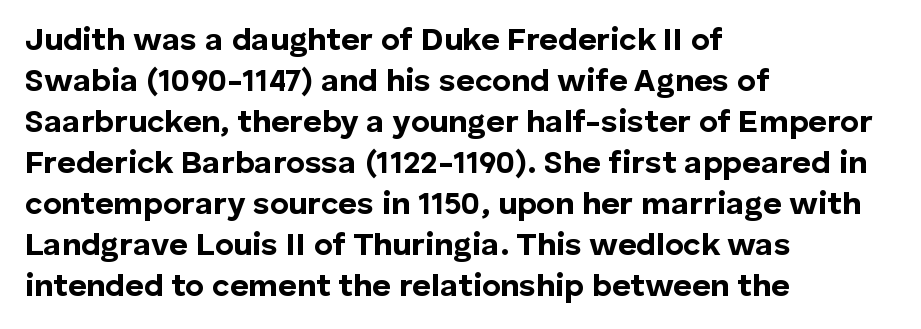
Baseline-to-baseline distance is the conventional proportion of letter height. Looks like regular typesetting: each glyph gets only the width it needs. Horizontal alignment here is leftward, the default for most running prose. Caption: bold face, heavy strokes. Short note: letters normally spaced.
